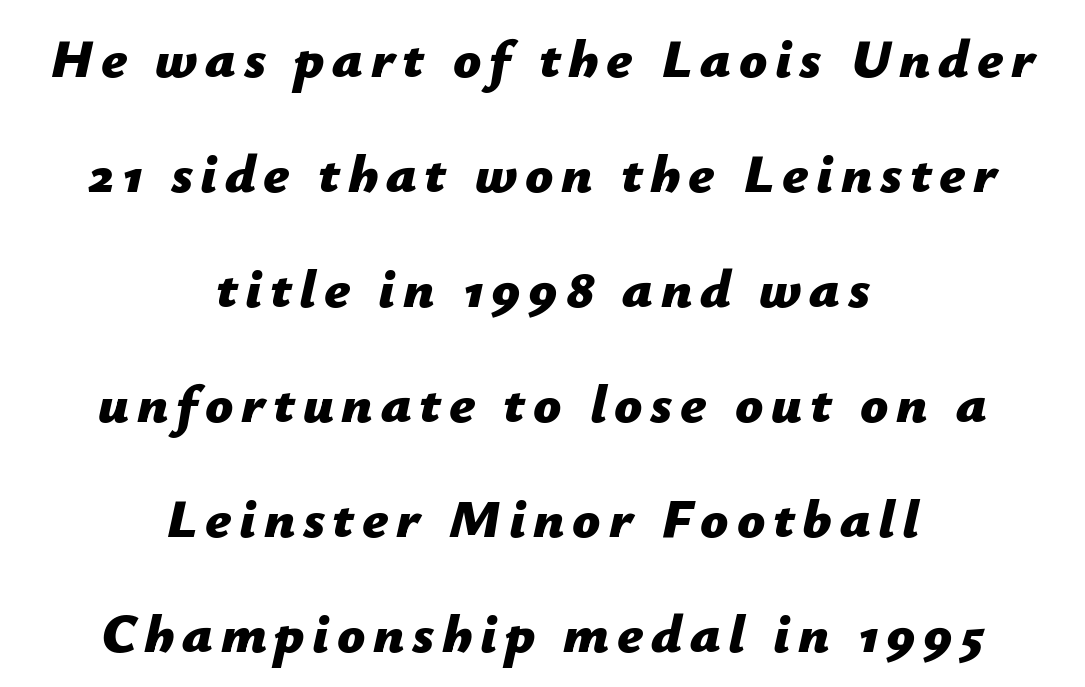
The image shows 55 px bold type, italic (leaning right); set centered, loose line spacing (2.09x), not underlined; low stroke contrast and a medium x-height.
